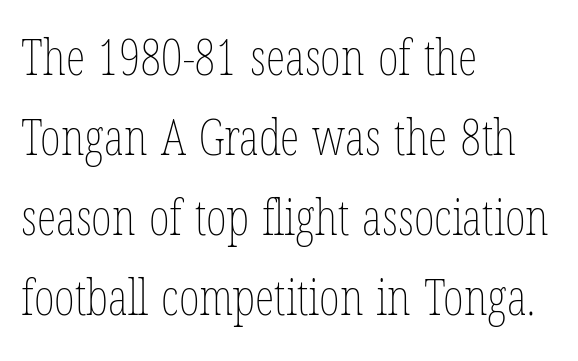
The image shows 50 px thin, condensed type, upright; set left-aligned, normal line spacing (1.6x), normal letter spacing, not underlined; low stroke contrast and a medium x-height.
